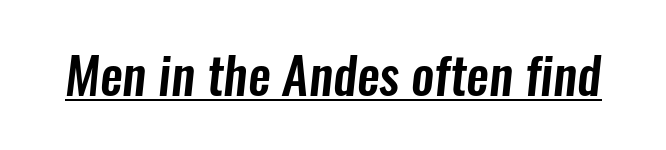
{"serif": "no", "width": "condensed", "stroke_contrast": "low", "x_height": "medium", "monospaced": "no", "underline": "yes", "letter_spacing": "normal", "letter_spacing_em": 0.0, "glyph_px": 51}
